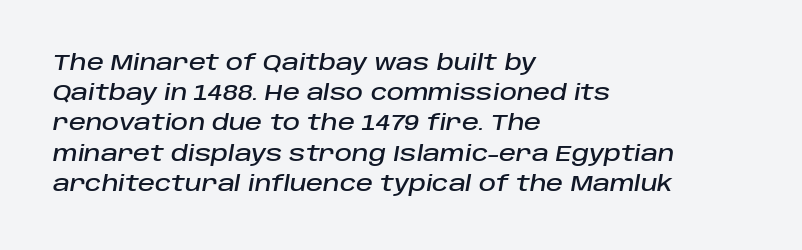
Q: Is the text italic (slanted)? A: Yes, it leans right by about 10 degrees.
Q: Is the text underlined? A: No.
Q: How is the paragraph aligned? A: Left-aligned.
Q: Is the spacing between letters normal or unusually wide? A: Normal.
Q: Is the spacing between lines tight, normal or loose? A: Normal.
